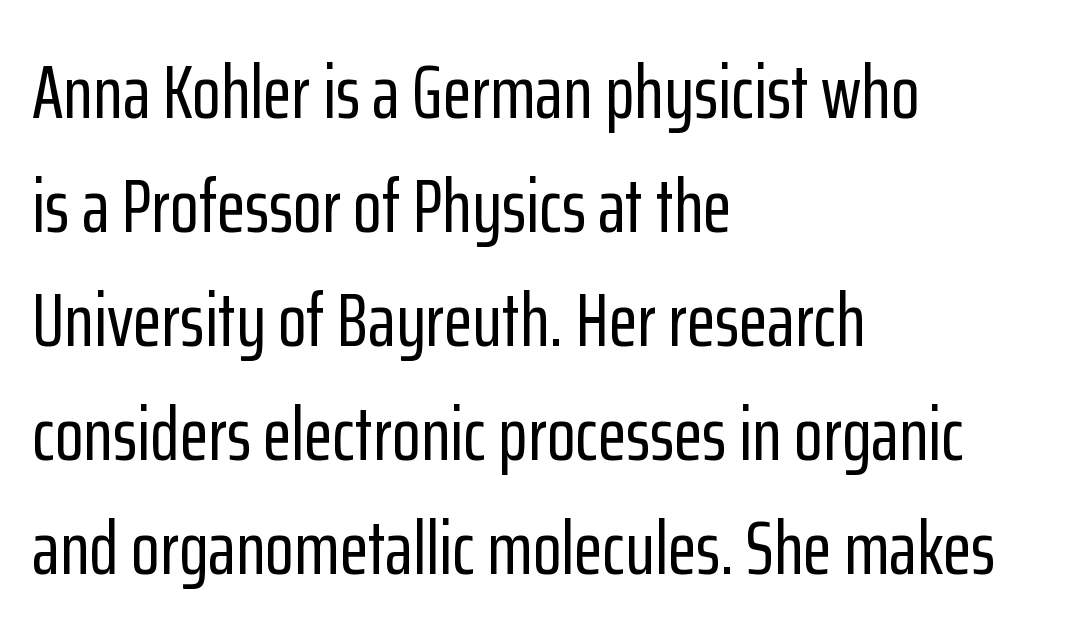
Q: Is the text italic (slanted)? A: No, it is upright.
Q: Is the typeface a serif or a sans-serif typeface? A: Sans-serif.
Q: Is the text underlined? A: No.
Q: How is the paragraph aligned? A: Left-aligned.
Q: Is the spacing between letters normal or unusually wide? A: Normal.
Q: Is the spacing between lines tight, normal or loose? A: Normal.
Q: Width (condensed, normal, or wide)? A: Condensed.
Q: Stroke contrast? A: Low.
Q: x-height? A: Medium.
Q: Monospaced? A: No.
